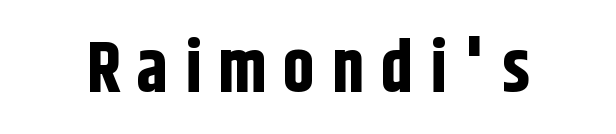
Q: Is the text bold? A: Yes.
Q: Is the text italic (slanted)? A: No, it is upright.
Q: Is the typeface a serif or a sans-serif typeface? A: Sans-serif.
Q: Is the text underlined? A: No.
Q: Is the spacing between letters normal or unusually wide? A: Unusually wide.
Q: Width (condensed, normal, or wide)? A: Condensed.
Q: Stroke contrast? A: Low.
Q: x-height? A: Large.
Q: Monospaced? A: No.
